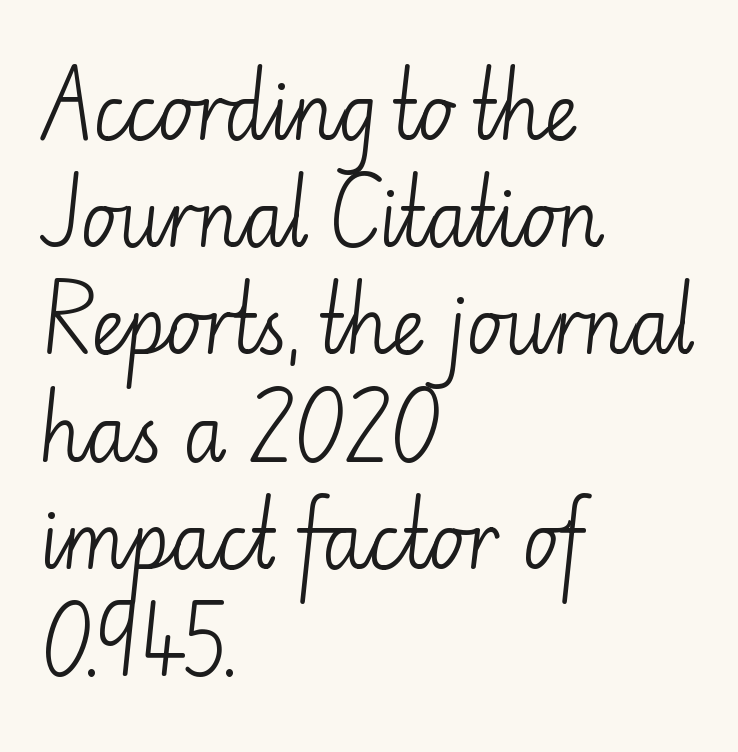
{"serif": "no", "bold": "no", "weight": "light", "width": "normal", "stroke_contrast": "low", "x_height": "small", "monospaced": "no", "underline": "no", "align": "left", "line_spacing": "normal", "line_spacing_ratio": 1.43, "letter_spacing": "normal", "letter_spacing_em": 0.0, "glyph_px": 75}
